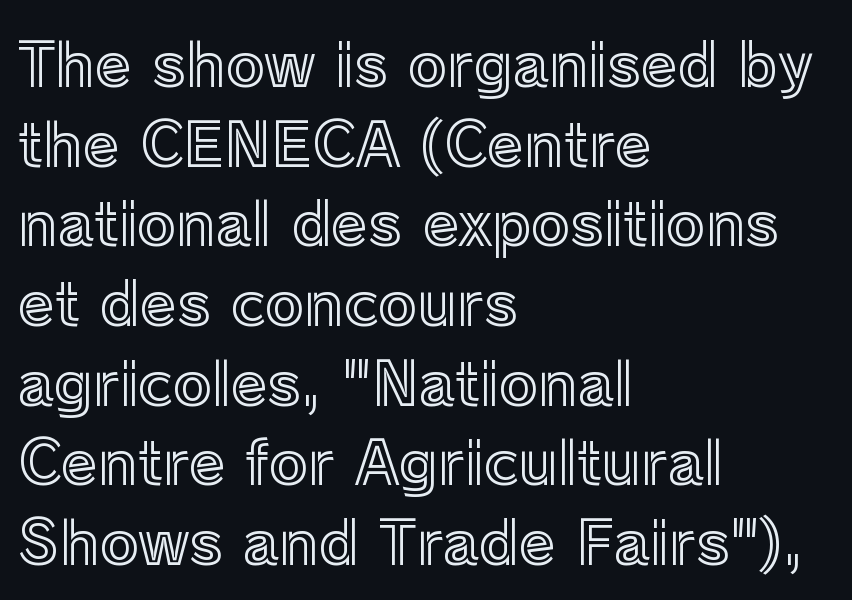
What stands out about the letter spacing? Nothing — it is the standard amount. The text block is weighted toward the left margin, trailing off unevenly rightward. The typography opts for an upright posture over an oblique one. Honestly, the row spacing looks completely unremarkable.
